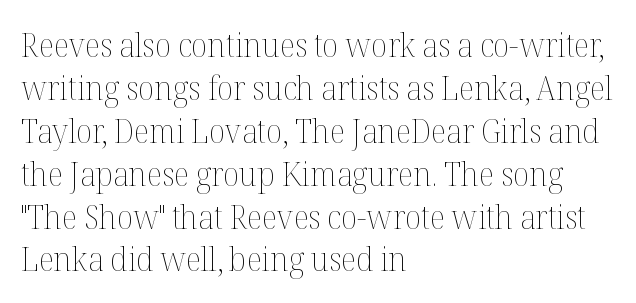
The image shows 33 px thin type, upright; set left-aligned, normal line spacing (1.3x), normal letter spacing, not underlined; medium stroke contrast and a medium x-height.
